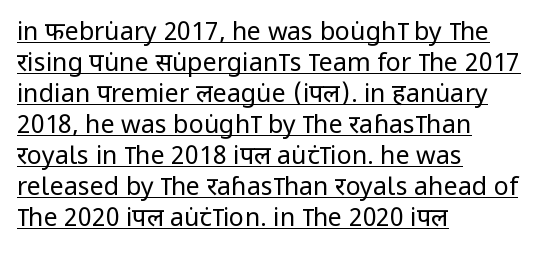
Notice how the stems are strictly vertical — no italics here. Line starts are locked; line ends wander. Each line of the rendering has a horizontal stroke beneath the glyphs. Compared with typical body copy, the letter spacing here is the same.
